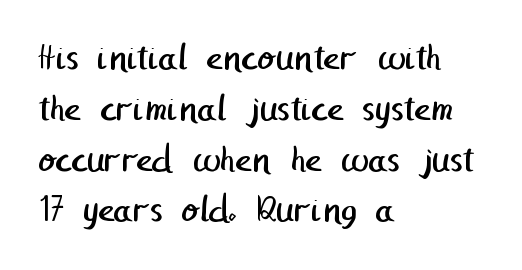
The image shows 40 px regular-weight sans-serif type; set left-aligned, normal line spacing (1.27x), normal letter spacing, not underlined; low stroke contrast and a medium x-height.
